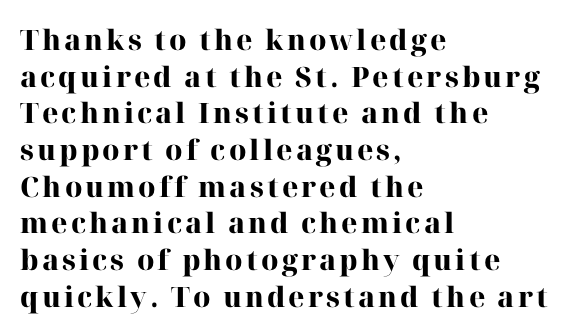
Q: Is the text bold? A: Yes.
Q: Is the text italic (slanted)? A: No, it is upright.
Q: Is the typeface a serif or a sans-serif typeface? A: Serif.
Q: Is the text underlined? A: No.
Q: How is the paragraph aligned? A: Left-aligned.
Q: Is the spacing between lines tight, normal or loose? A: Normal.
Q: Width (condensed, normal, or wide)? A: Normal.
Q: Stroke contrast? A: High.
Q: x-height? A: Medium.
Q: Monospaced? A: No.
